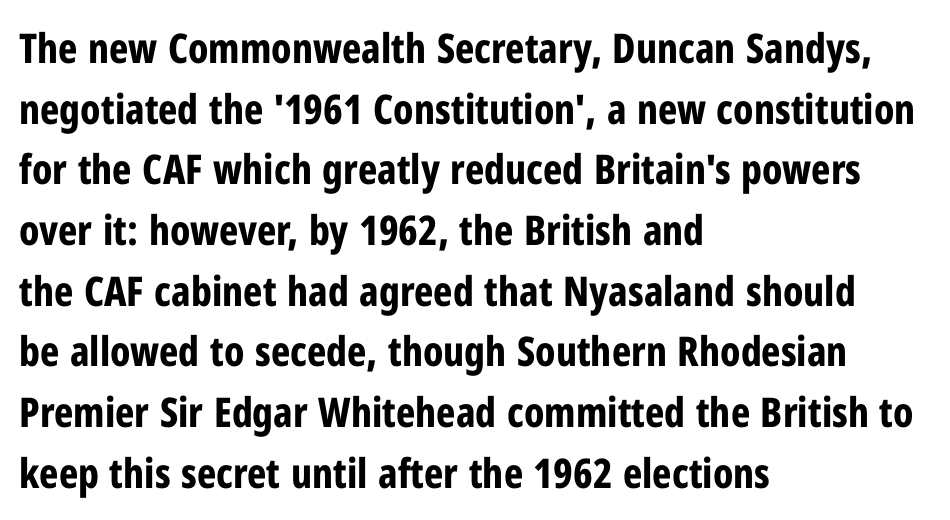
The image shows 41 px bold, condensed sans-serif type, upright; set left-aligned, normal line spacing (1.48x), normal letter spacing, not underlined; low stroke contrast and a medium x-height.
